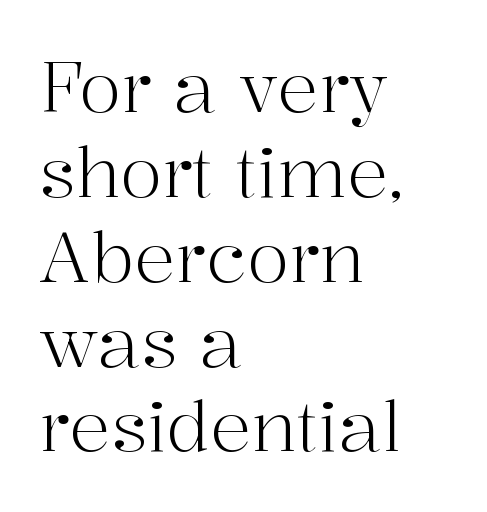
{"serif": "yes", "italic": "no", "bold": "no", "weight": "light", "width": "normal", "stroke_contrast": "high", "x_height": "medium", "monospaced": "no", "underline": "no", "align": "left", "line_spacing_ratio": 1.23, "letter_spacing": "normal", "letter_spacing_em": 0.0, "glyph_px": 69}
